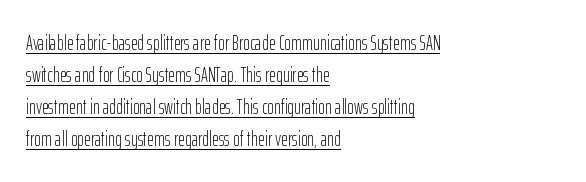
Each new line begins a customary step beneath the previous one. Weight: regular or lighter. The axis of the letterforms is exactly vertical. The text block is weighted toward the left margin, trailing off unevenly rightward. Does a line run under the words? Yes, clearly.
